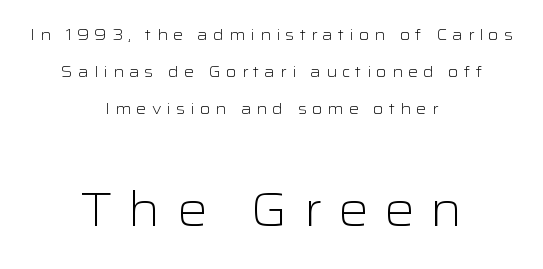
The image shows 48 px light, wide sans-serif type, upright; set centered, loose line spacing (2.32x), unusually wide letter spacing (+0.32 em), not underlined; the second (bottom) block is 3.0x larger; low stroke contrast and a medium x-height.
